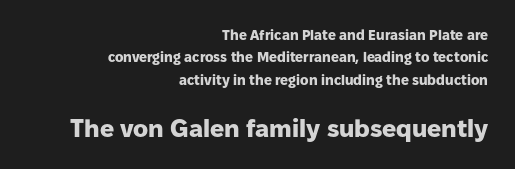
The image shows 25 px bold type, upright; set right-aligned, normal line spacing (1.59x), normal letter spacing, not underlined; the second (bottom) block is 1.79x larger.
